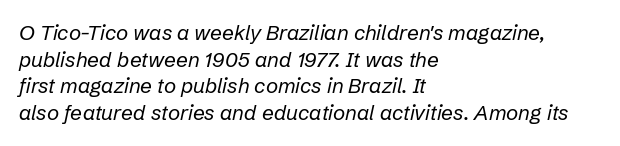
Q: Is the text bold? A: No.
Q: Is the text italic (slanted)? A: Yes, it leans right by about 12 degrees.
Q: Is the text underlined? A: No.
Q: How is the paragraph aligned? A: Left-aligned.
Q: Is the spacing between letters normal or unusually wide? A: Normal.
Q: Is the spacing between lines tight, normal or loose? A: Normal.
